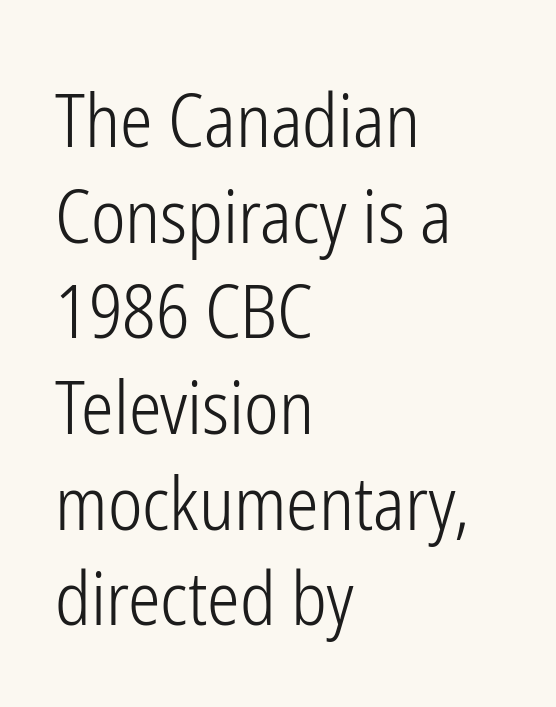
{"serif": "no", "italic": "no", "bold": "no", "weight": "light", "width": "condensed", "stroke_contrast": "low", "x_height": "medium", "monospaced": "no", "underline": "no", "align": "left", "line_spacing": "normal", "line_spacing_ratio": 1.31, "letter_spacing": "normal", "letter_spacing_em": 0.0, "glyph_px": 73}
